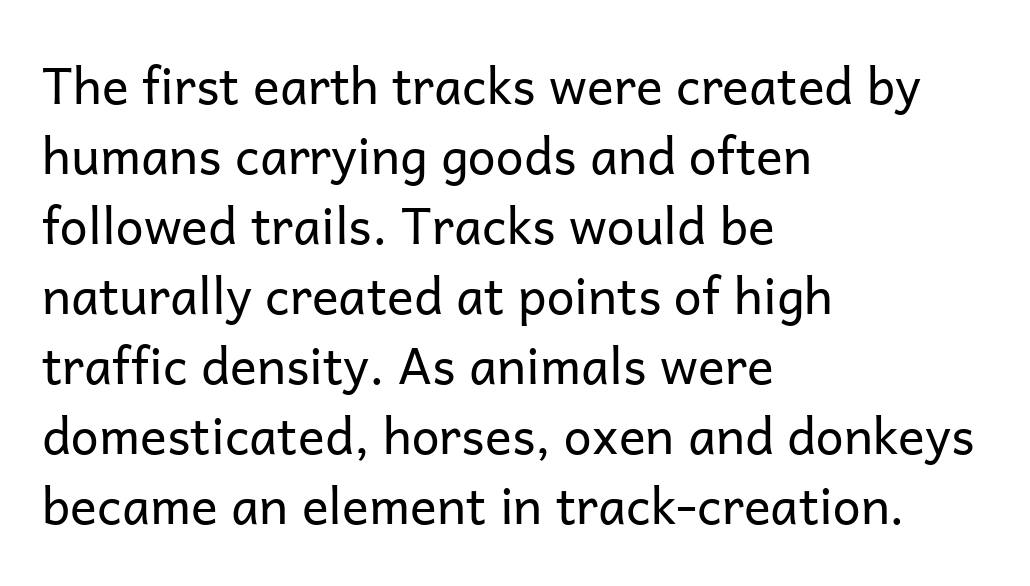
Q: Is the text bold? A: No.
Q: Is the text italic (slanted)? A: No, it is upright.
Q: Is the typeface a serif or a sans-serif typeface? A: Sans-serif.
Q: Is the text underlined? A: No.
Q: How is the paragraph aligned? A: Left-aligned.
Q: Is the spacing between letters normal or unusually wide? A: Normal.
Q: Is the spacing between lines tight, normal or loose? A: Normal.
Q: Width (condensed, normal, or wide)? A: Normal.
Q: Stroke contrast? A: Low.
Q: x-height? A: Medium.
Q: Monospaced? A: No.
